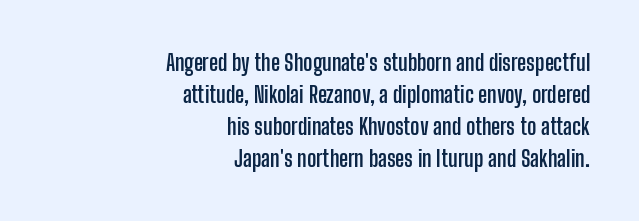
Q: Is the text bold? A: Yes.
Q: Is the text italic (slanted)? A: No, it is upright.
Q: Is the text underlined? A: No.
Q: How is the paragraph aligned? A: Right-aligned.
Q: Is the spacing between letters normal or unusually wide? A: Normal.
Q: Is the spacing between lines tight, normal or loose? A: Normal.
